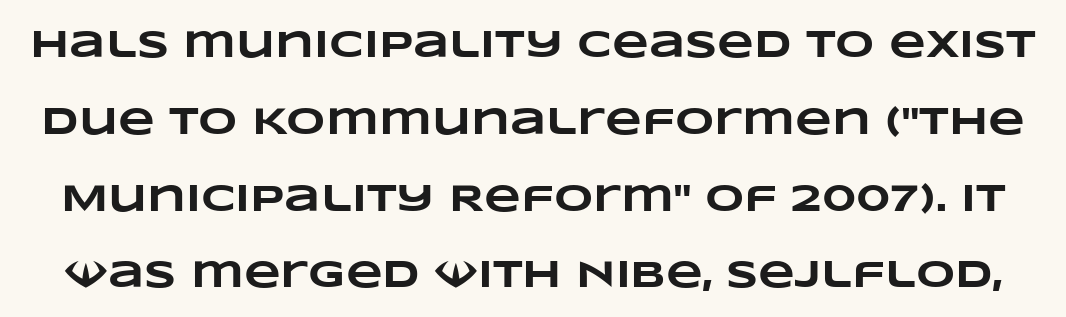
Q: Is the text bold? A: Yes.
Q: Is the text underlined? A: No.
Q: Is the spacing between letters normal or unusually wide? A: Normal.
Q: Is the spacing between lines tight, normal or loose? A: Loose.
Q: Width (condensed, normal, or wide)? A: Wide.
Q: Stroke contrast? A: Low.
Q: x-height? A: Large.
Q: Monospaced? A: No.
